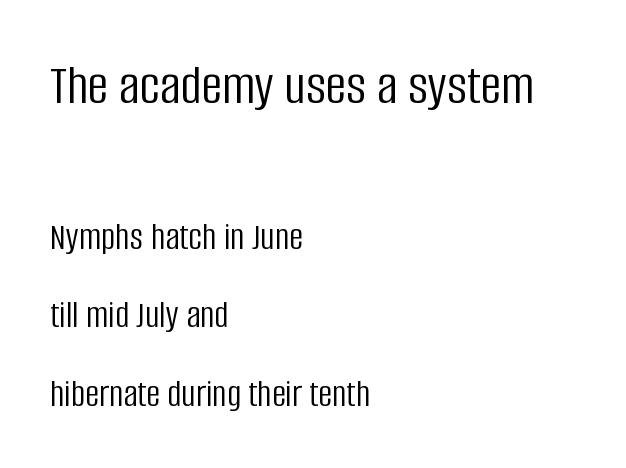
The image shows 58 px light, condensed sans-serif type, upright; set left-aligned, loose line spacing (2.01x), normal letter spacing, not underlined; the first (top) block is 1.49x larger; low stroke contrast and a large x-height.
